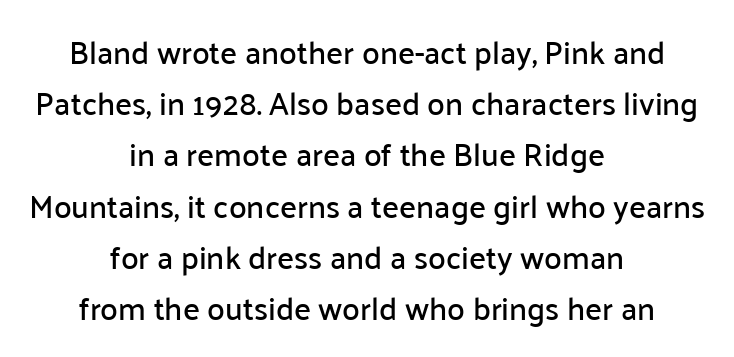
Lines of text with bare space underneath. You can tell from the bare stems that sans-serif type was used. Caption: multi-line text, centered on the measure. You could not count columns in this text — the font is proportionally spaced. Standard letterfit; no display-style spreading of the glyphs.
